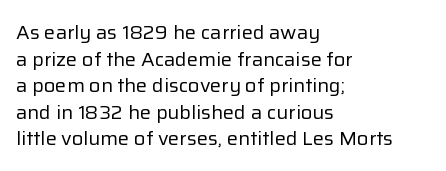
Q: Is the text bold? A: No.
Q: Is the text italic (slanted)? A: No, it is upright.
Q: Is the text underlined? A: No.
Q: How is the paragraph aligned? A: Left-aligned.
Q: Is the spacing between letters normal or unusually wide? A: Normal.
Q: Is the spacing between lines tight, normal or loose? A: Normal.
